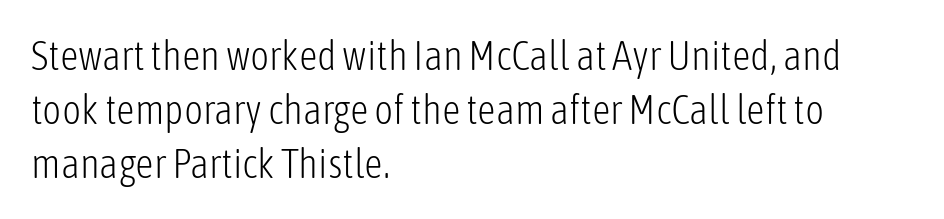
Q: Is the text bold? A: No.
Q: Is the text italic (slanted)? A: No, it is upright.
Q: Is the typeface a serif or a sans-serif typeface? A: Sans-serif.
Q: Is the text underlined? A: No.
Q: How is the paragraph aligned? A: Left-aligned.
Q: Is the spacing between letters normal or unusually wide? A: Normal.
Q: Is the spacing between lines tight, normal or loose? A: Normal.
Q: Width (condensed, normal, or wide)? A: Condensed.
Q: Stroke contrast? A: Low.
Q: x-height? A: Medium.
Q: Monospaced? A: No.
